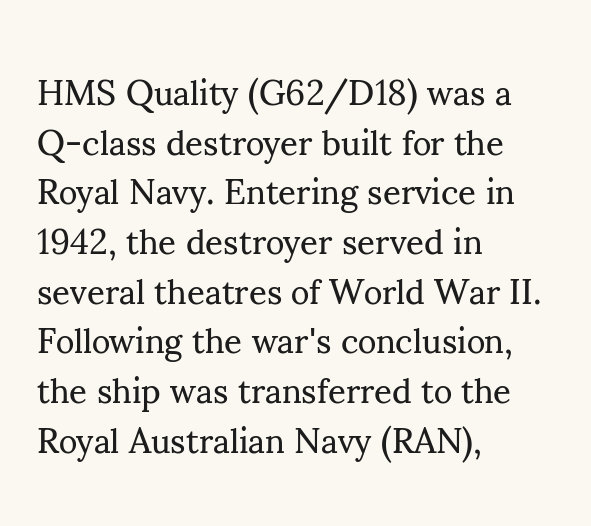
{"serif": "yes", "italic": "no", "bold": "no", "weight": "regular", "width": "normal", "stroke_contrast": "medium", "x_height": "small", "monospaced": "no", "underline": "no", "align": "left", "line_spacing": "normal", "line_spacing_ratio": 1.42, "letter_spacing": "normal", "letter_spacing_em": 0.0, "glyph_px": 35}
